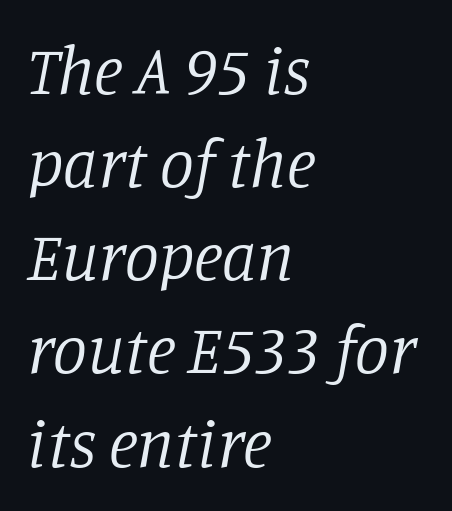
It's the slanting kind of type. Tracking here is standard; glyphs follow each other at the usual distance. Varying glyph widths throughout — classic text-font behaviour. Baseline-to-baseline distance is the conventional proportion of letter height. Heft: none added — not bold. The ragged edge is on the right, which tells us the setting is flush left.
